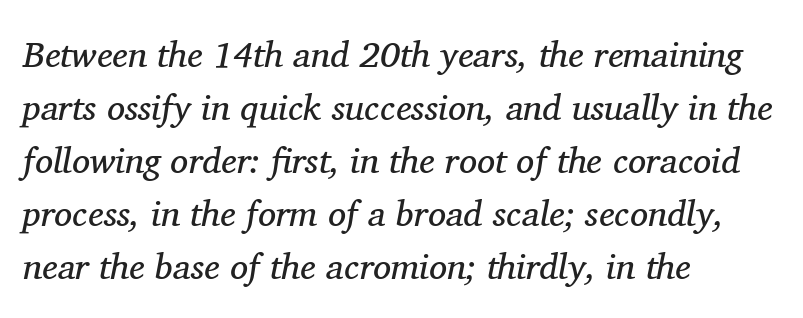
The image shows 36 px regular-weight serif type, italic (leaning right); set left-aligned, normal line spacing (1.47x), normal letter spacing, not underlined; medium stroke contrast and a medium x-height.
